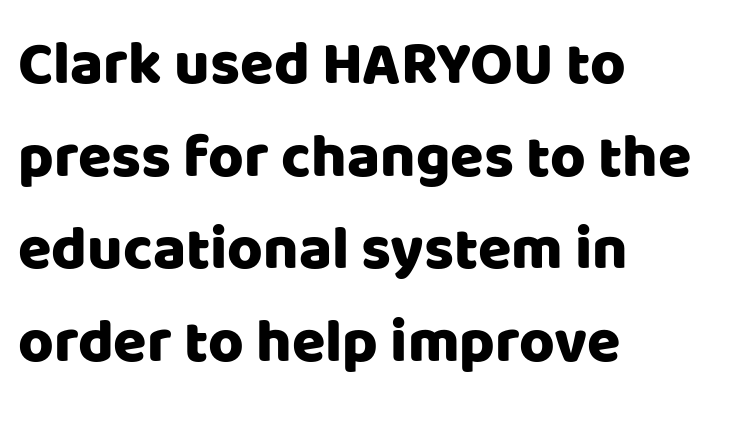
Q: Is the text italic (slanted)? A: No, it is upright.
Q: Is the typeface a serif or a sans-serif typeface? A: Sans-serif.
Q: Is the text underlined? A: No.
Q: How is the paragraph aligned? A: Left-aligned.
Q: Is the spacing between letters normal or unusually wide? A: Normal.
Q: Is the spacing between lines tight, normal or loose? A: Normal.
Q: Width (condensed, normal, or wide)? A: Normal.
Q: Stroke contrast? A: Low.
Q: x-height? A: Large.
Q: Monospaced? A: No.
